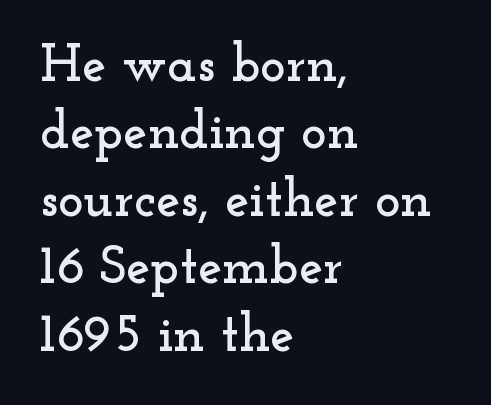
{"serif": "yes", "italic": "no", "width": "wide", "stroke_contrast": "low", "x_height": "small", "monospaced": "no", "underline": "no", "align": "left", "line_spacing": "normal", "line_spacing_ratio": 1.25, "letter_spacing": "normal", "letter_spacing_em": 0.0, "glyph_px": 54}
